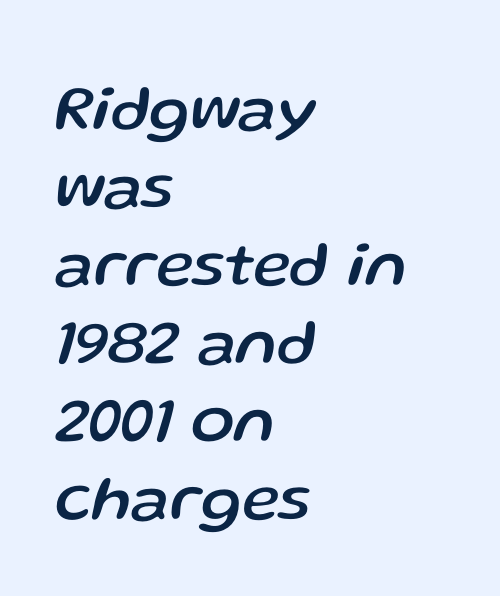
Glance below the letters and you will spot only blank space. Characters follow at the spacing the type designer built in. The rendering uses natural spacing where letterforms have individual widths. Emphasis-style slanted type is in use. Compared with a centered layout, this one pins lines to the left instead.
